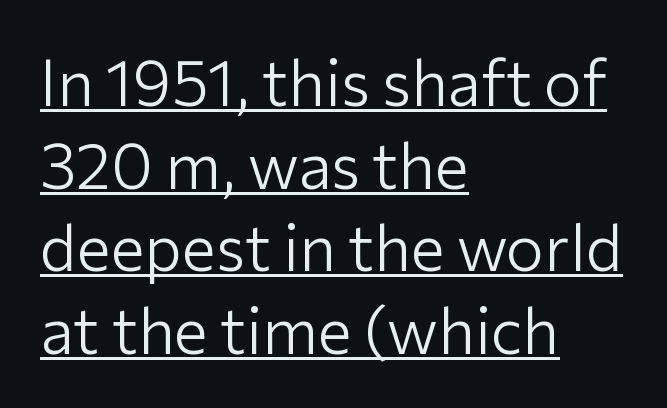
Varying glyph widths throughout — classic text-font behaviour. Standard letterfit; no display-style spreading of the glyphs. Note: no serifs on the glyphs. Notice how a bar underscores the lettering throughout. The designer left line spacing at the default. The letterforms sit at book weight or below.
